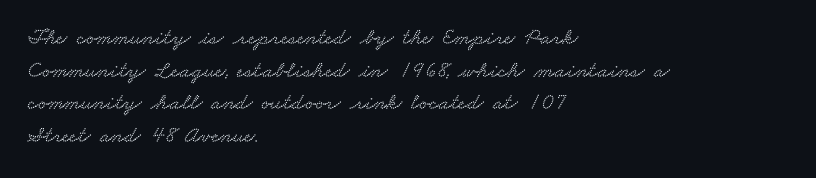
Is the block centered? No — it sits flush against the left margin. Check under the words: just untouched page. What's the leading like? Ordinary, nothing unusual. Inter-character spacing is left at the font's built-in metrics.
